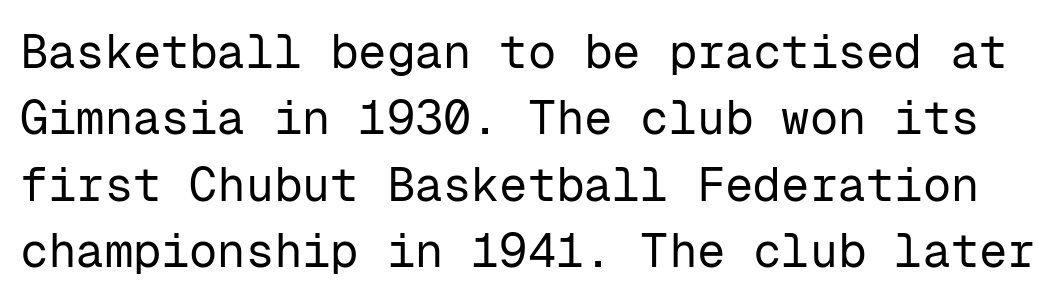
Q: Is the text bold? A: No.
Q: Is the text italic (slanted)? A: No, it is upright.
Q: Is the typeface a serif or a sans-serif typeface? A: Sans-serif.
Q: Is the text underlined? A: No.
Q: Is the spacing between letters normal or unusually wide? A: Normal.
Q: Is the spacing between lines tight, normal or loose? A: Normal.
Q: Width (condensed, normal, or wide)? A: Normal.
Q: Stroke contrast? A: Low.
Q: x-height? A: Medium.
Q: Monospaced? A: Yes.
